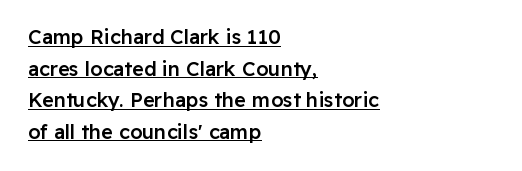
The text block is weighted toward the left margin, trailing off unevenly rightward. Stroke thickness is moderately raised; the sample reads as semibold. One glance says typical: line gaps are just what's usual. A typographer would call this underscored text. Standard letterfit; no display-style spreading of the glyphs. Style check: upright.
